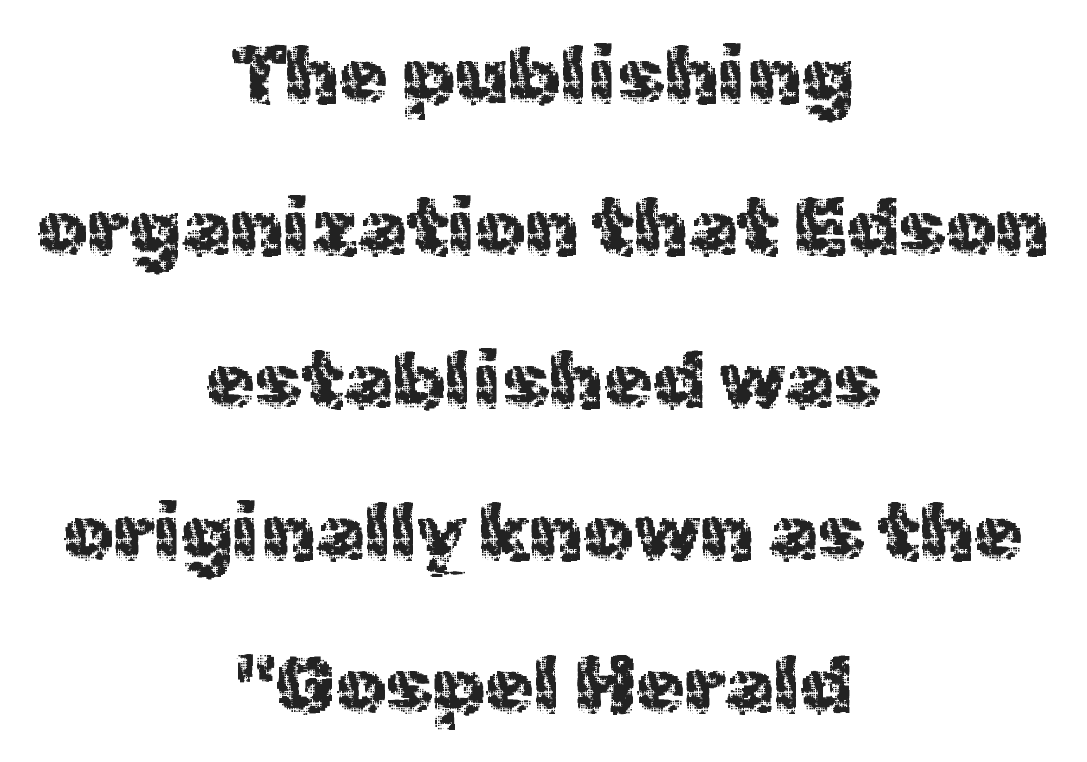
Q: Is the text bold? A: No.
Q: Is the text italic (slanted)? A: No, it is upright.
Q: Is the typeface a serif or a sans-serif typeface? A: Sans-serif.
Q: Is the text underlined? A: No.
Q: How is the paragraph aligned? A: Centered.
Q: Is the spacing between letters normal or unusually wide? A: Normal.
Q: Is the spacing between lines tight, normal or loose? A: Loose.
Q: Width (condensed, normal, or wide)? A: Normal.
Q: x-height? A: Medium.
Q: Monospaced? A: No.
